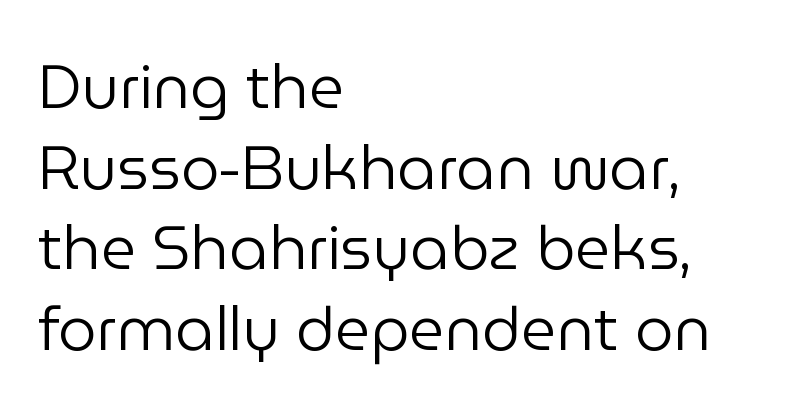
The image shows 61 px regular-weight sans-serif type, upright; set left-aligned, normal line spacing (1.32x), normal letter spacing, not underlined; low stroke contrast and a medium x-height.
